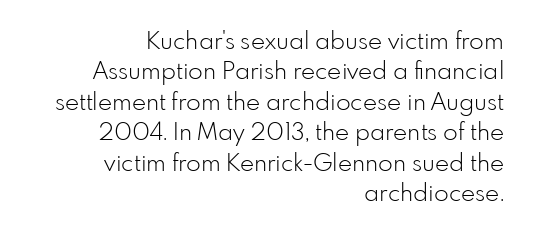
The image shows 24 px text type, upright; set right-aligned, normal line spacing (1.27x), normal letter spacing, not underlined.
